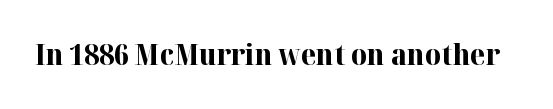
{"serif": "yes", "italic": "no", "bold": "yes", "weight": "bold", "width": "normal", "stroke_contrast": "high", "x_height": "medium", "monospaced": "no", "underline": "no", "letter_spacing": "normal", "letter_spacing_em": 0.0, "glyph_px": 28}
